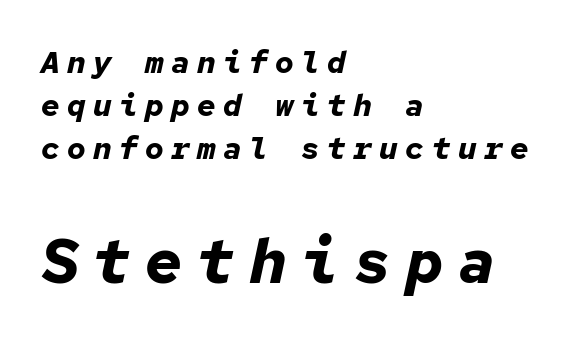
The image shows 62 px bold type, italic (leaning right), monospaced; set left-aligned, normal line spacing (1.38x), unusually wide letter spacing (+0.24 em), not underlined; the second (bottom) block is 2.0x larger; low stroke contrast and a medium x-height.
